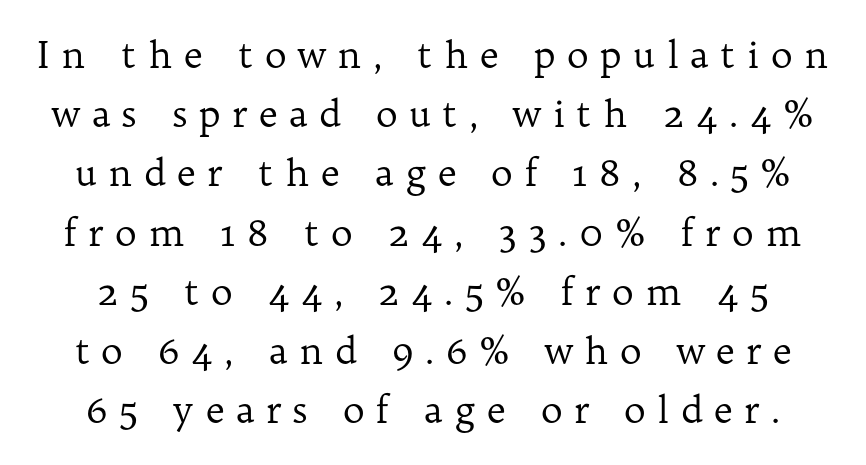
Q: Is the text bold? A: No.
Q: Is the text italic (slanted)? A: No, it is upright.
Q: Is the typeface a serif or a sans-serif typeface? A: Serif.
Q: Is the text underlined? A: No.
Q: Is the spacing between letters normal or unusually wide? A: Unusually wide.
Q: Is the spacing between lines tight, normal or loose? A: Normal.
Q: Width (condensed, normal, or wide)? A: Normal.
Q: Stroke contrast? A: Low.
Q: x-height? A: Medium.
Q: Monospaced? A: No.
